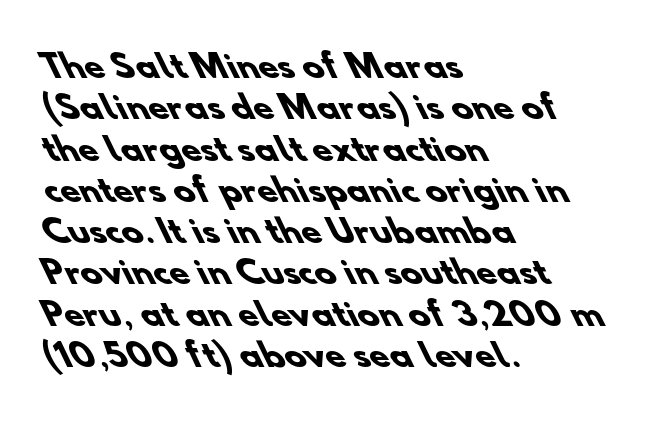
The image shows 32 px heavy sans-serif type; set left-aligned, normal line spacing (1.29x), normal letter spacing, not underlined; low stroke contrast and a small x-height.
